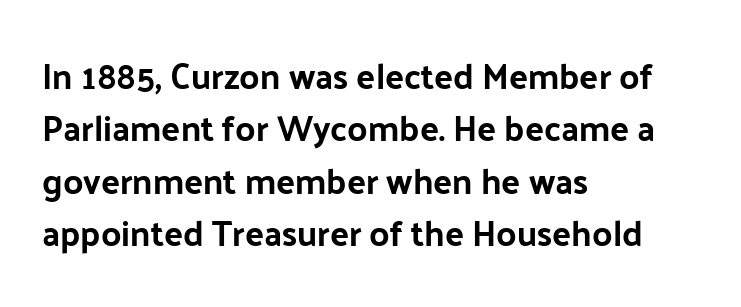
Q: Is the text bold? A: Yes.
Q: Is the text italic (slanted)? A: No, it is upright.
Q: Is the typeface a serif or a sans-serif typeface? A: Sans-serif.
Q: Is the text underlined? A: No.
Q: How is the paragraph aligned? A: Left-aligned.
Q: Is the spacing between letters normal or unusually wide? A: Normal.
Q: Is the spacing between lines tight, normal or loose? A: Normal.
Q: Width (condensed, normal, or wide)? A: Normal.
Q: Stroke contrast? A: Low.
Q: x-height? A: Medium.
Q: Monospaced? A: No.
